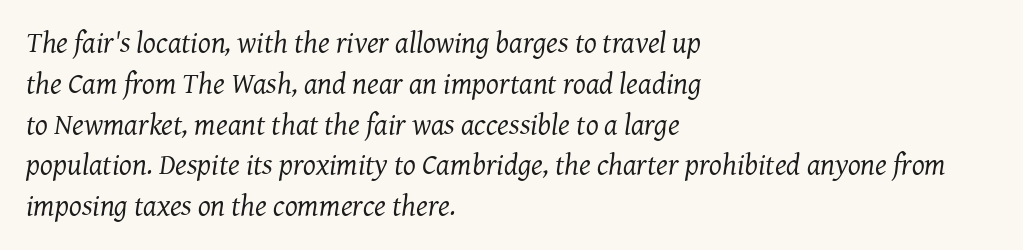
Notice how descenders clear the ascenders below comfortably — that's standard leading. Here the designer chose a conventional face with non-uniform glyph widths. This rendering employs a face with finishing strokes, i.e., a serif. Any mark beneath the type? The region is blank. Short and long lines alike share a common starting point at left.
